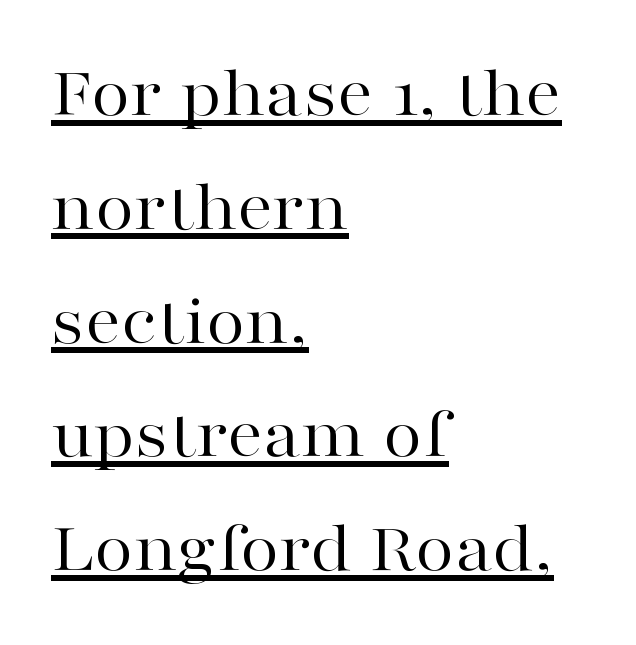
The image shows 72 px regular-weight, wide serif type, upright; set left-aligned, normal line spacing (1.58x), normal letter spacing, underlined; high stroke contrast and a medium x-height.
